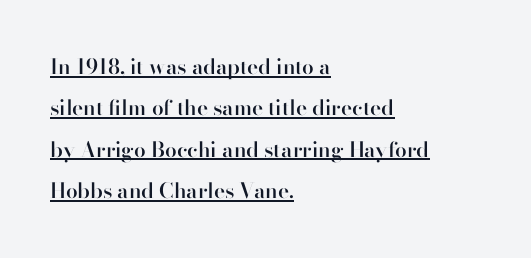
The lettering holds an erect, upright posture throughout. The typesetting leans somewhat heavy: a semibold. Honestly, the letter spacing is just normal — you wouldn't notice it. One-word summary of the alignment: left.
